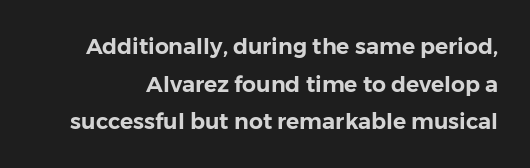
Q: Is the text italic (slanted)? A: No, it is upright.
Q: Is the text underlined? A: No.
Q: Is the spacing between letters normal or unusually wide? A: Normal.
